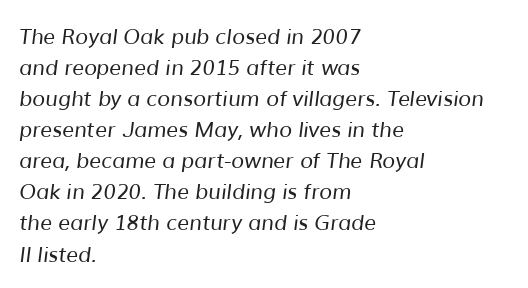
{"bold": "no", "underline": "no", "align": "left", "line_spacing": "normal", "line_spacing_ratio": 1.48, "letter_spacing": "normal", "letter_spacing_em": 0.0, "glyph_px": 21}
